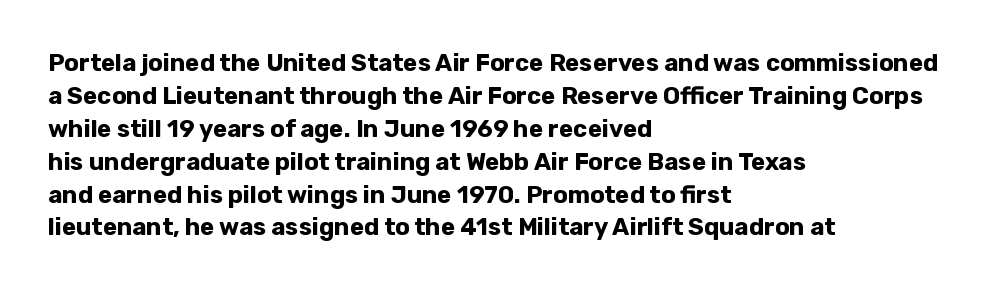
The image shows 24 px bold type, upright; set left-aligned, normal line spacing (1.37x), normal letter spacing, not underlined.
